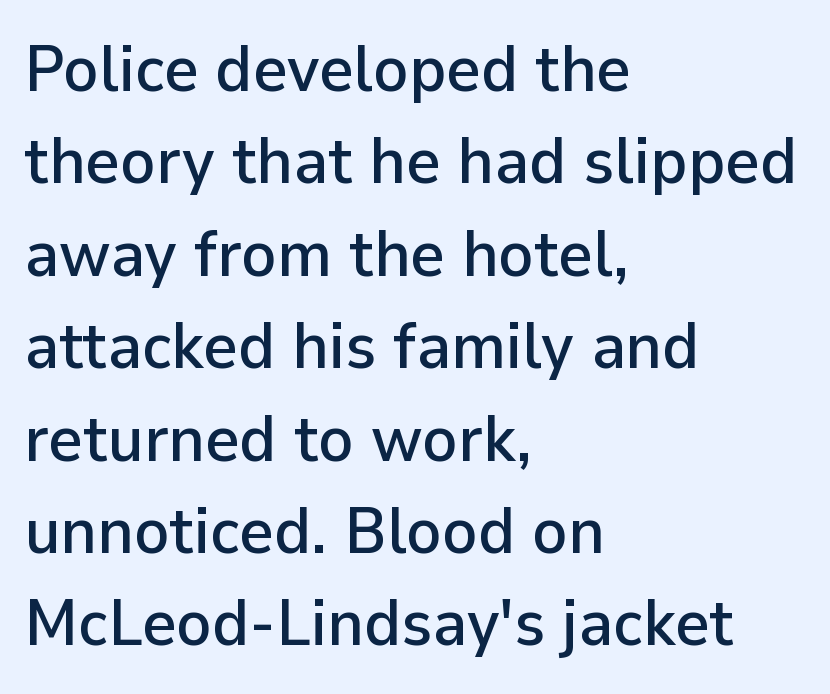
Standard letterfit; no display-style spreading of the glyphs. Descenders hang freely into open space. Leading: standard. The paragraph has a hard left edge and a soft right edge.
